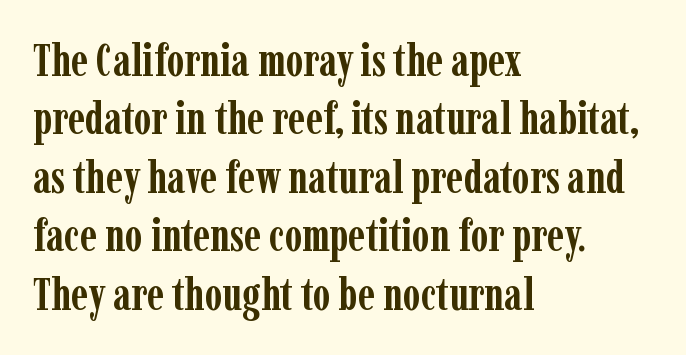
Q: Is the text bold? A: Yes.
Q: Is the text italic (slanted)? A: No, it is upright.
Q: Is the typeface a serif or a sans-serif typeface? A: Serif.
Q: Is the text underlined? A: No.
Q: How is the paragraph aligned? A: Left-aligned.
Q: Is the spacing between letters normal or unusually wide? A: Normal.
Q: Is the spacing between lines tight, normal or loose? A: Normal.
Q: Width (condensed, normal, or wide)? A: Condensed.
Q: Stroke contrast? A: Low.
Q: x-height? A: Medium.
Q: Monospaced? A: No.
